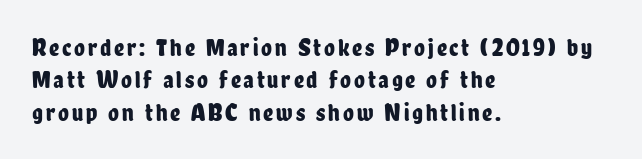
{"italic": "no", "underline": "no", "align": "left", "line_spacing": "normal", "line_spacing_ratio": 1.3, "glyph_px": 25}
